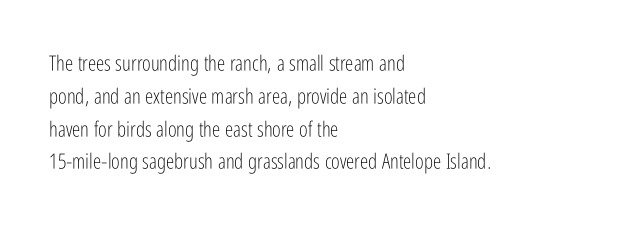
Q: Is the text bold? A: No.
Q: Is the text italic (slanted)? A: No, it is upright.
Q: Is the text underlined? A: No.
Q: How is the paragraph aligned? A: Left-aligned.
Q: Is the spacing between letters normal or unusually wide? A: Normal.
Q: Is the spacing between lines tight, normal or loose? A: Normal.
